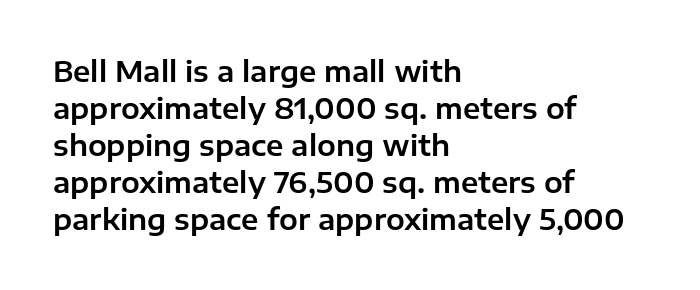
The image shows 28 px sans-serif type, upright; set left-aligned, normal line spacing (1.32x), normal letter spacing, not underlined; low stroke contrast and a medium x-height.
